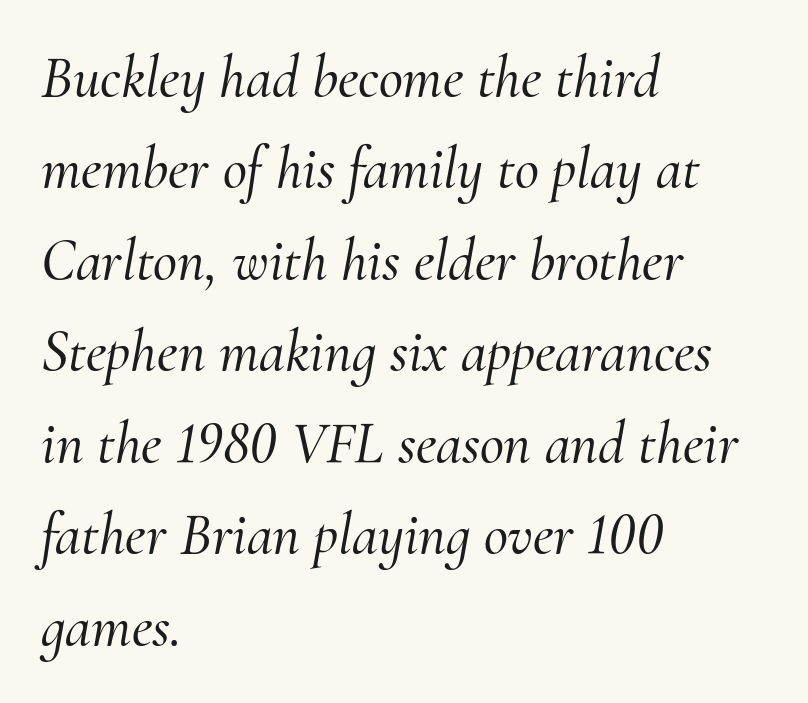
Q: Is the text italic (slanted)? A: Yes, it leans right by about 10 degrees.
Q: Is the typeface a serif or a sans-serif typeface? A: Serif.
Q: Is the text underlined? A: No.
Q: How is the paragraph aligned? A: Left-aligned.
Q: Is the spacing between letters normal or unusually wide? A: Normal.
Q: Is the spacing between lines tight, normal or loose? A: Normal.
Q: Width (condensed, normal, or wide)? A: Normal.
Q: Stroke contrast? A: Medium.
Q: x-height? A: Small.
Q: Monospaced? A: No.
